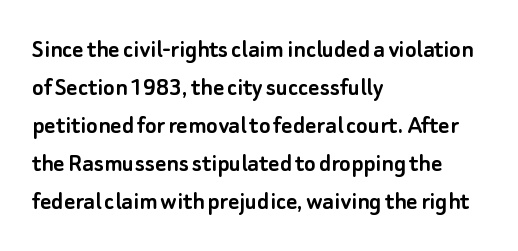
Q: Is the text italic (slanted)? A: No, it is upright.
Q: Is the text underlined? A: No.
Q: How is the paragraph aligned? A: Left-aligned.
Q: Is the spacing between letters normal or unusually wide? A: Normal.
Q: Is the spacing between lines tight, normal or loose? A: Normal.
